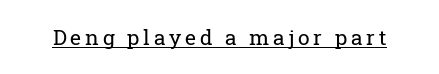
No extra ink here — the face is not bold. The rendered words wear a rule along their underside. Quick note: not italic, upright.
